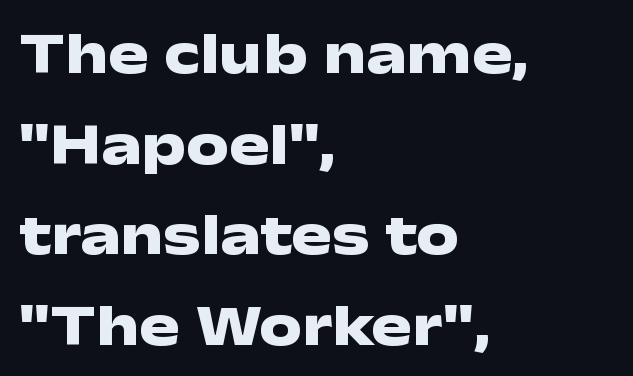
{"serif": "no", "italic": "no", "bold": "yes", "weight": "heavy", "width": "wide", "stroke_contrast": "low", "x_height": "medium", "monospaced": "no", "underline": "no", "align": "left", "line_spacing": "normal", "line_spacing_ratio": 1.51, "letter_spacing": "normal", "letter_spacing_em": 0.0, "glyph_px": 60}
